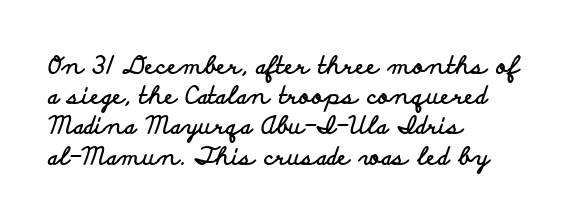
The image shows 24 px bold type; set left-aligned, normal line spacing (1.26x), normal letter spacing, not underlined.
